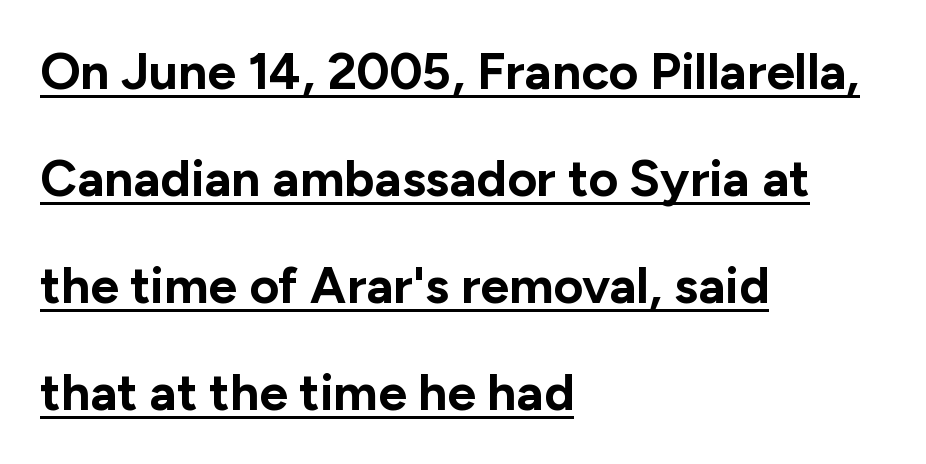
{"serif": "no", "italic": "no", "bold": "yes", "weight": "bold", "width": "normal", "stroke_contrast": "low", "x_height": "medium", "monospaced": "no", "underline": "yes", "align": "left", "line_spacing": "loose", "line_spacing_ratio": 2.1, "letter_spacing": "normal", "letter_spacing_em": 0.0, "glyph_px": 51}
